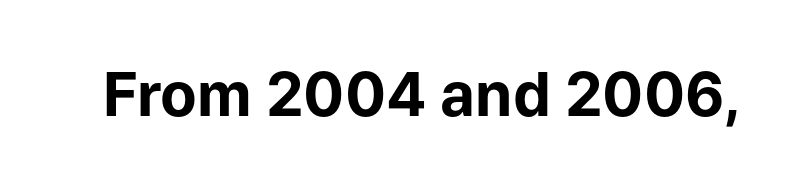
The image shows 60 px bold sans-serif type, upright; set normal letter spacing, not underlined; low stroke contrast and a medium x-height.
